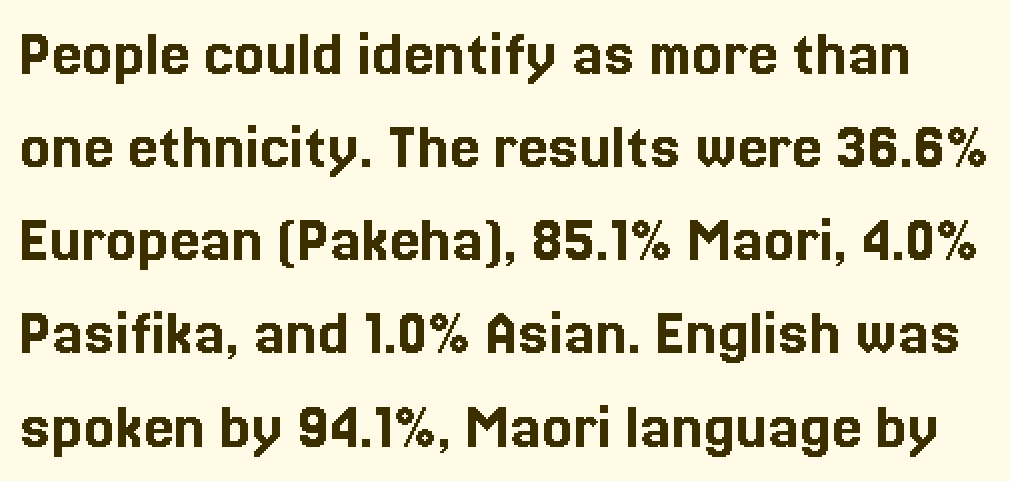
Spacing verdict: proportional, widths tailored to each character. The line texture is even and compact thanks to regular tracking. Check under the words: just untouched page. This is the regular roman posture of the typeface. Leading: standard.
